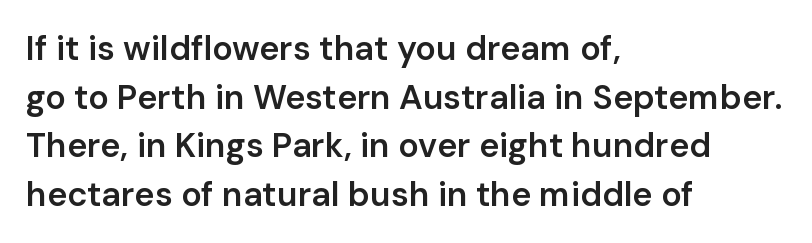
Does the type have serifs? No, each stem ends abruptly. This is the in-between weight designers call semibold or demi. This rendering features lettering with no underline. Is there any slant? The stems are plumb. Note the varied advance widths — an 'i' is clearly narrower than an 'm'.
